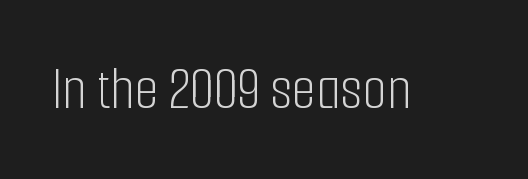
Characters remain perfectly vertical along every line. Caption: face not bold, strokes unweighted. Descender tails drop into unmarked territory. Students, note that the glyphs here touch the page at normal intervals. Each letter keeps its own natural width here, so spacing adapts to shape. Typographically, this falls in the sans-serif category.
